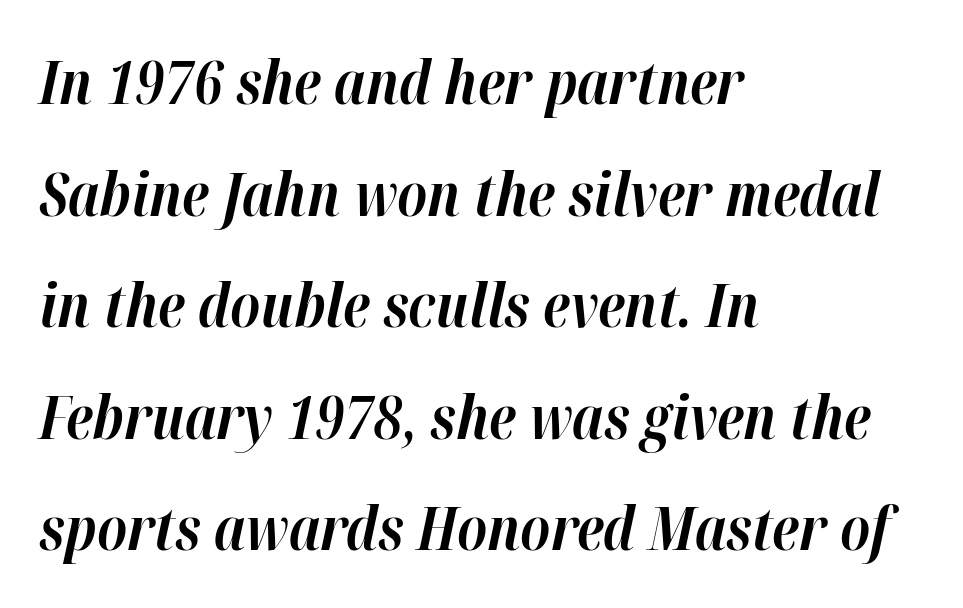
Each line starts at the same left margin while the right side varies. Beneath every word, the page is bare. Emphasis by weight is at full strength: bold. Style check: oblique. Between one letter and the next there's only the usual sliver of space.
